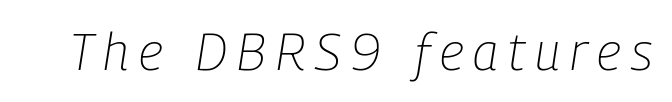
Q: Is the text bold? A: No.
Q: Is the text italic (slanted)? A: Yes, it leans right by about 9 degrees.
Q: Is the text underlined? A: No.
Q: Is the spacing between letters normal or unusually wide? A: Unusually wide.
Q: Width (condensed, normal, or wide)? A: Condensed.
Q: Stroke contrast? A: Low.
Q: x-height? A: Medium.
Q: Monospaced? A: No.
